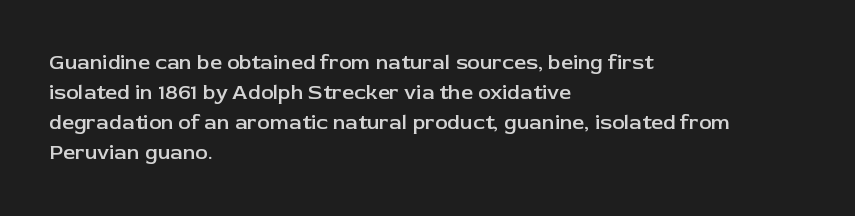
{"italic": "no", "bold": "semi", "underline": "no", "align": "left", "line_spacing": "normal", "line_spacing_ratio": 1.43, "letter_spacing": "normal", "letter_spacing_em": 0.0, "glyph_px": 21}
